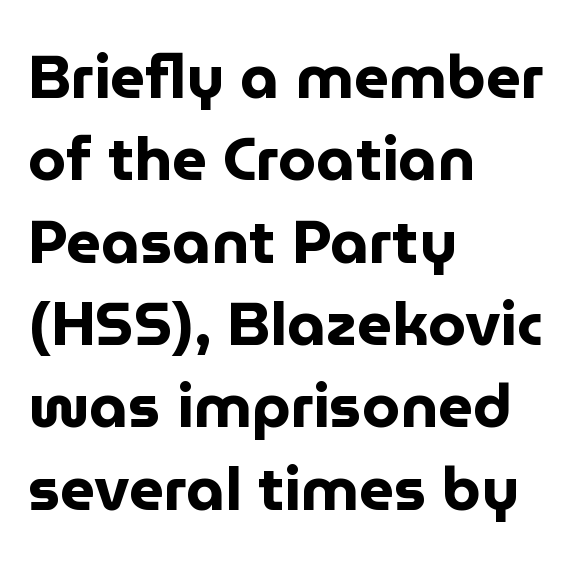
The image shows 61 px bold sans-serif type, upright; set left-aligned, normal line spacing (1.35x), normal letter spacing, not underlined; low stroke contrast and a medium x-height.
